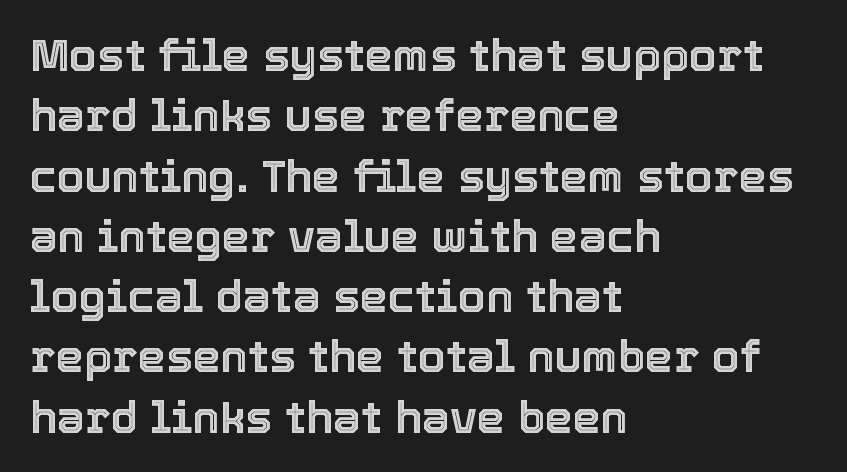
Q: Is the text italic (slanted)? A: No, it is upright.
Q: Is the text underlined? A: No.
Q: How is the paragraph aligned? A: Left-aligned.
Q: Is the spacing between letters normal or unusually wide? A: Normal.
Q: Is the spacing between lines tight, normal or loose? A: Normal.
Q: Width (condensed, normal, or wide)? A: Normal.
Q: x-height? A: Medium.
Q: Monospaced? A: No.
